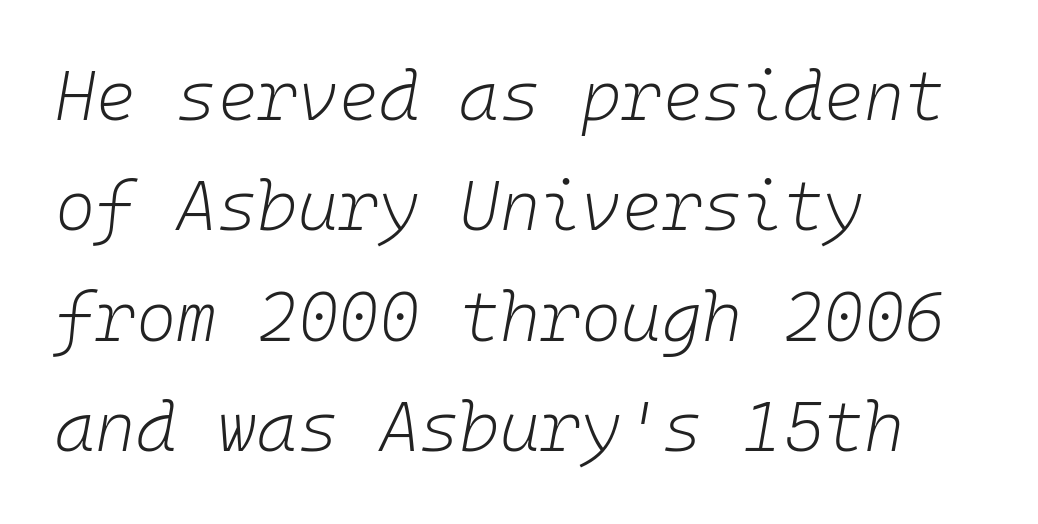
Q: Is the text bold? A: No.
Q: Is the text italic (slanted)? A: Yes, it leans right by about 10 degrees.
Q: Is the text underlined? A: No.
Q: How is the paragraph aligned? A: Left-aligned.
Q: Is the spacing between letters normal or unusually wide? A: Normal.
Q: Is the spacing between lines tight, normal or loose? A: Normal.
Q: Width (condensed, normal, or wide)? A: Normal.
Q: Stroke contrast? A: Low.
Q: x-height? A: Medium.
Q: Monospaced? A: Yes.
